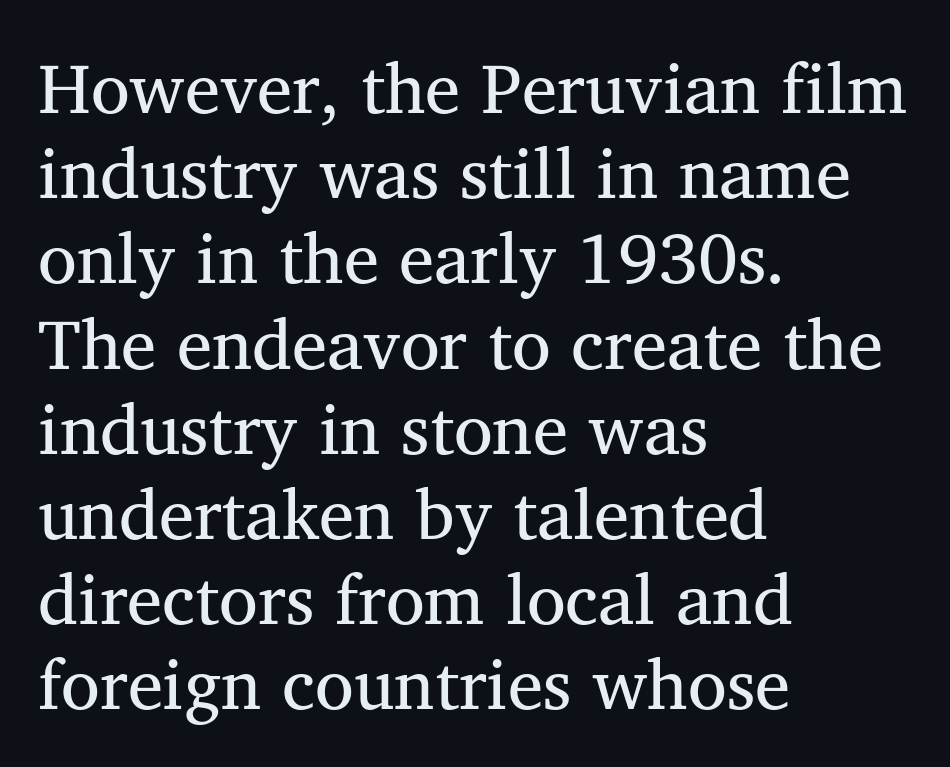
{"serif": "yes", "italic": "no", "bold": "no", "weight": "regular", "width": "normal", "stroke_contrast": "medium", "x_height": "medium", "monospaced": "no", "underline": "no", "align": "left", "line_spacing_ratio": 1.2, "letter_spacing": "normal", "letter_spacing_em": 0.0, "glyph_px": 71}
